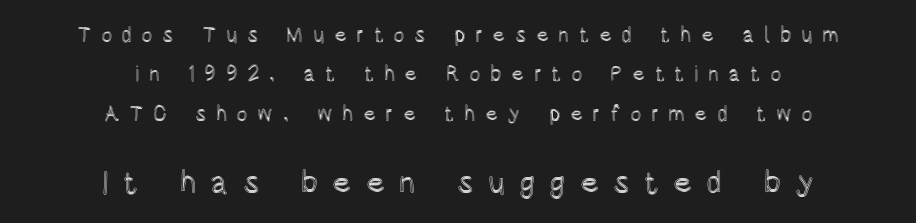
Q: Is the text italic (slanted)? A: No, it is upright.
Q: Is the text underlined? A: No.
Q: How is the paragraph aligned? A: Centered.
Q: Is the spacing between letters normal or unusually wide? A: Unusually wide.
Q: Which block of text is set in a larger size, the first (top) or the second (bottom)? A: The second (bottom) one.
Q: Width (condensed, normal, or wide)? A: Condensed.
Q: x-height? A: Large.
Q: Monospaced? A: No.
